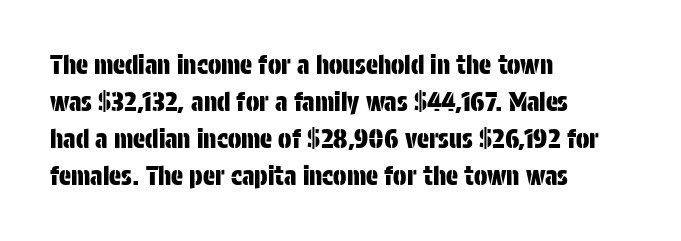
{"italic": "no", "underline": "no", "align": "left", "line_spacing": "normal", "line_spacing_ratio": 1.48, "letter_spacing": "normal", "letter_spacing_em": 0.0, "glyph_px": 25}
